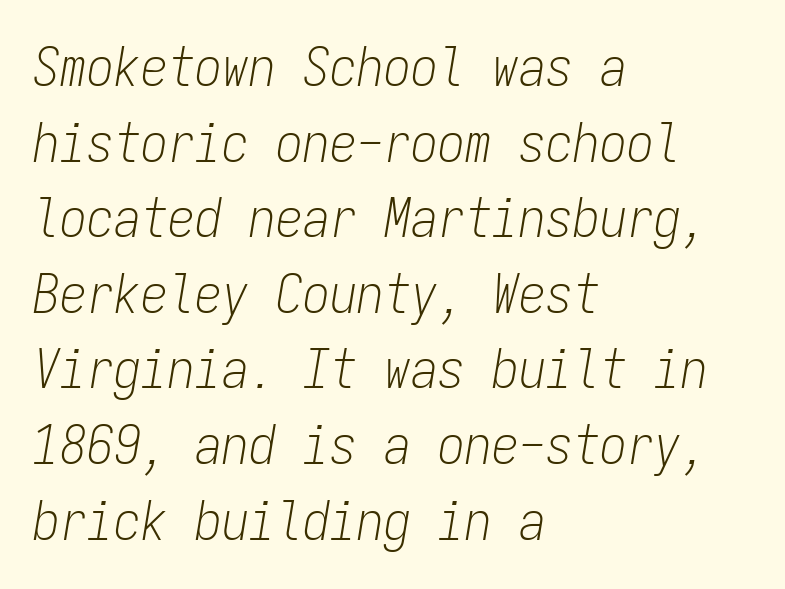
The image shows 54 px light, condensed type, italic (leaning right), monospaced; set left-aligned, normal line spacing (1.4x), normal letter spacing, not underlined; low stroke contrast and a medium x-height.
